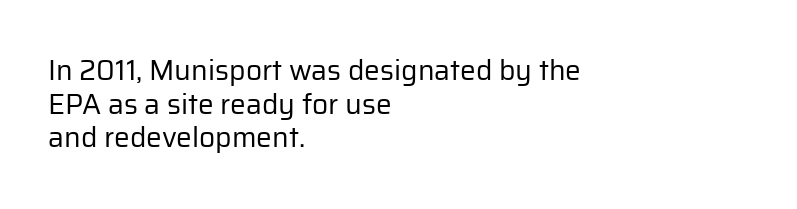
{"serif": "no", "italic": "no", "bold": "no", "weight": "regular", "width": "normal", "stroke_contrast": "low", "x_height": "medium", "monospaced": "no", "underline": "no", "align": "left", "line_spacing_ratio": 1.2, "letter_spacing": "normal", "letter_spacing_em": 0.0, "glyph_px": 28}
